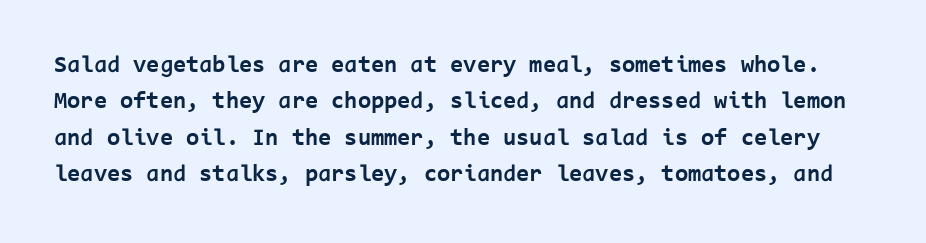
{"italic": "no", "bold": "yes", "underline": "no", "line_spacing": "normal", "line_spacing_ratio": 1.52, "letter_spacing": "normal", "letter_spacing_em": 0.0, "glyph_px": 24}
